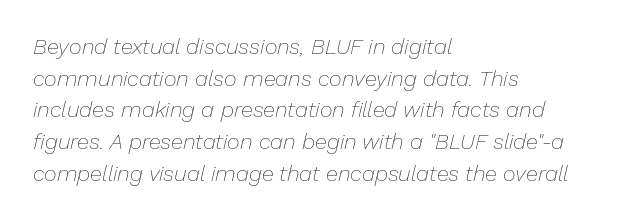
The letters are slanted; this is an italic face. Summary of weight: not heavy and not bold. A bare baseline throughout the passage. A typesetter would call this zero additional tracking. Notice how the passage keeps a crisp vertical edge on the left only. Does the leading feel generous? No, just average.
